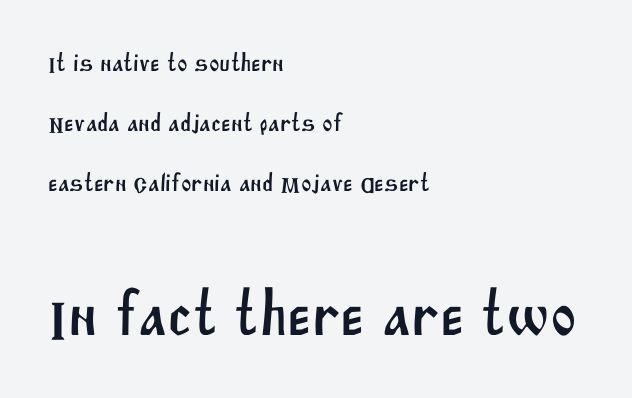
The image shows 63 px sans-serif type; set left-aligned, loose line spacing (2.4x), normal letter spacing, not underlined; the second (bottom) block is 2.52x larger; medium stroke contrast and a large x-height.
